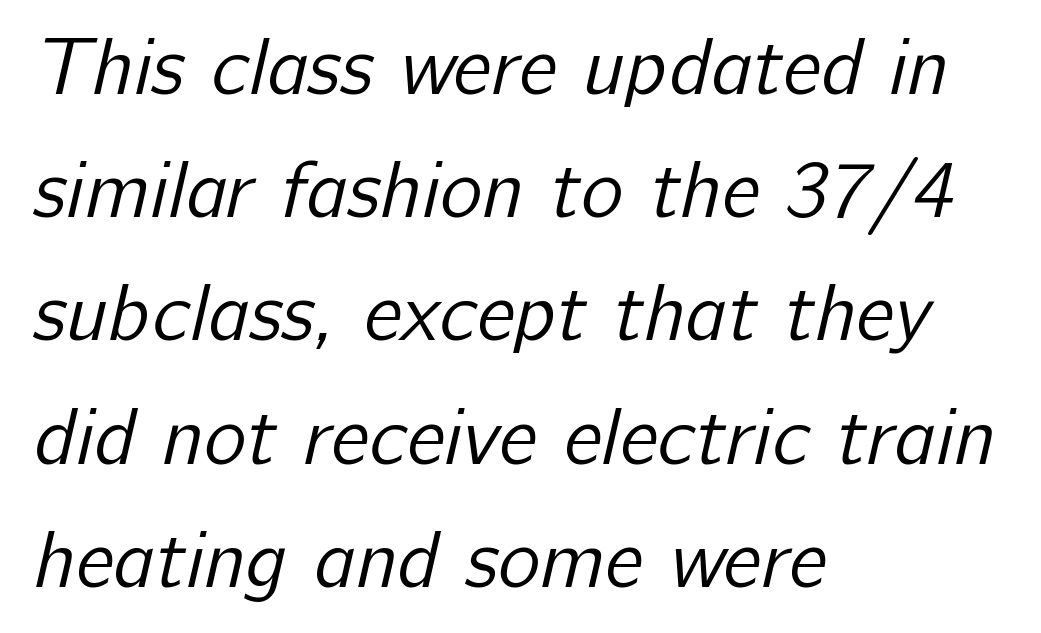
The image shows 80 px regular-weight sans-serif type; set left-aligned, normal line spacing (1.54x), normal letter spacing, not underlined; low stroke contrast and a medium x-height.
